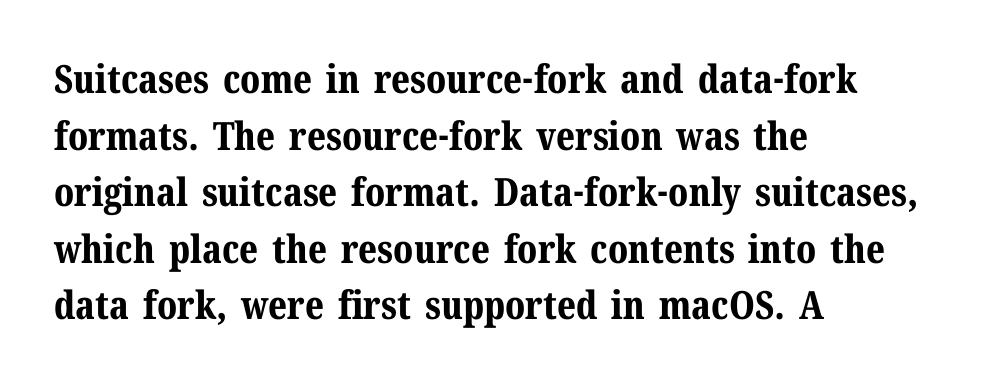
Q: Is the text bold? A: Yes.
Q: Is the text italic (slanted)? A: No, it is upright.
Q: Is the typeface a serif or a sans-serif typeface? A: Serif.
Q: Is the text underlined? A: No.
Q: How is the paragraph aligned? A: Left-aligned.
Q: Is the spacing between letters normal or unusually wide? A: Normal.
Q: Is the spacing between lines tight, normal or loose? A: Normal.
Q: Width (condensed, normal, or wide)? A: Normal.
Q: Stroke contrast? A: Medium.
Q: x-height? A: Medium.
Q: Monospaced? A: No.
